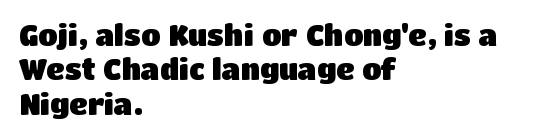
Spacing verdict: proportional, widths tailored to each character. Strong, thick strokes mark this as bold type. Spacing between characters is what you'd get straight out of the box. The ragged edge is on the right, which tells us the setting is flush left. Examine the stroke ends and you'll find no serifs.
